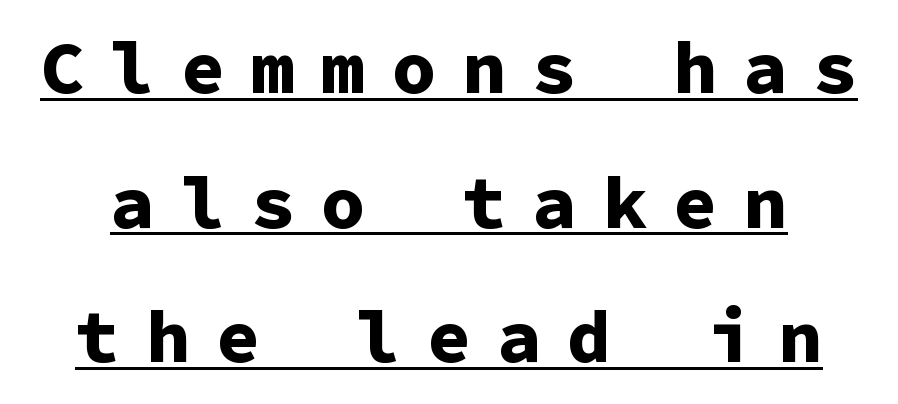
Q: Is the text bold? A: Yes.
Q: Is the text italic (slanted)? A: No, it is upright.
Q: Is the typeface a serif or a sans-serif typeface? A: Sans-serif.
Q: Is the text underlined? A: Yes.
Q: Is the spacing between letters normal or unusually wide? A: Unusually wide.
Q: Width (condensed, normal, or wide)? A: Normal.
Q: Stroke contrast? A: Low.
Q: x-height? A: Medium.
Q: Monospaced? A: Yes.
